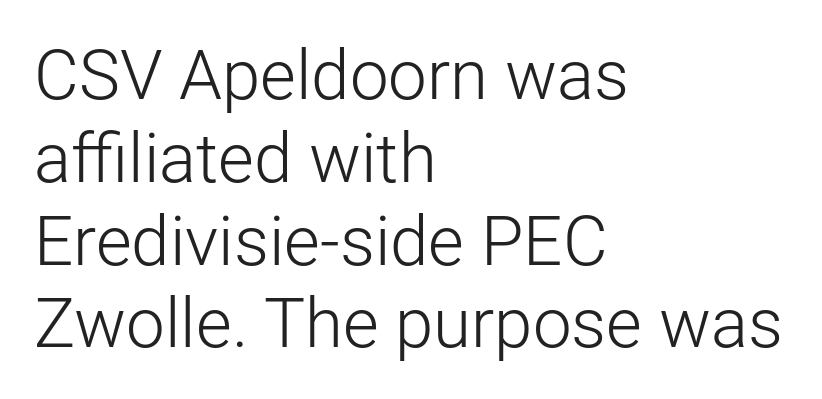
The image shows 69 px light sans-serif type, upright; set left-aligned, line spacing 1.2x, normal letter spacing, not underlined; low stroke contrast and a medium x-height.
